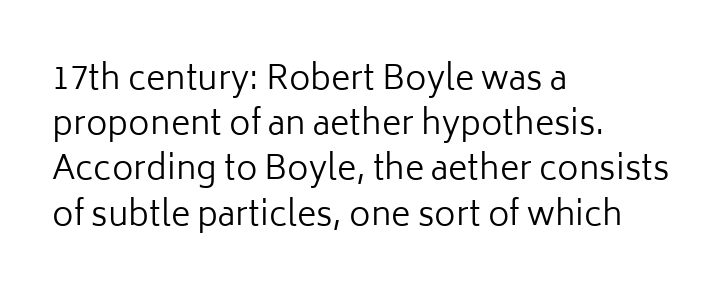
Q: Is the text bold? A: No.
Q: Is the text italic (slanted)? A: No, it is upright.
Q: Is the typeface a serif or a sans-serif typeface? A: Sans-serif.
Q: Is the text underlined? A: No.
Q: How is the paragraph aligned? A: Left-aligned.
Q: Is the spacing between letters normal or unusually wide? A: Normal.
Q: Is the spacing between lines tight, normal or loose? A: Normal.
Q: Width (condensed, normal, or wide)? A: Normal.
Q: Stroke contrast? A: Low.
Q: x-height? A: Medium.
Q: Monospaced? A: No.
